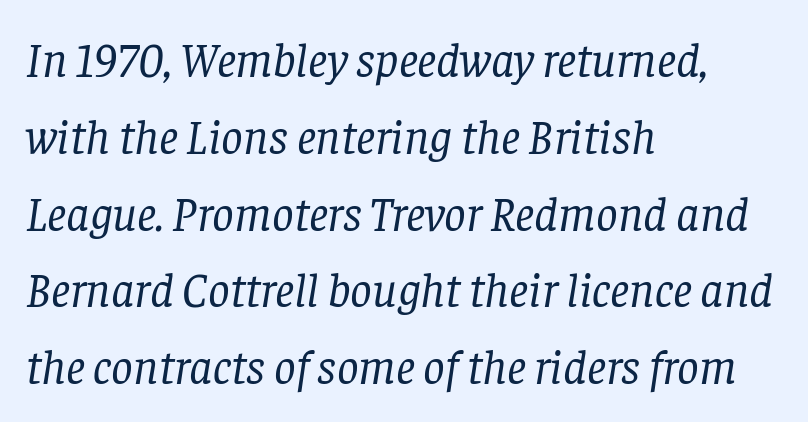
Q: Is the text bold? A: No.
Q: Is the text italic (slanted)? A: Yes, it leans right by about 8 degrees.
Q: Is the typeface a serif or a sans-serif typeface? A: Serif.
Q: Is the text underlined? A: No.
Q: How is the paragraph aligned? A: Left-aligned.
Q: Is the spacing between letters normal or unusually wide? A: Normal.
Q: Is the spacing between lines tight, normal or loose? A: Normal.
Q: Width (condensed, normal, or wide)? A: Normal.
Q: Stroke contrast? A: Low.
Q: x-height? A: Large.
Q: Monospaced? A: No.
